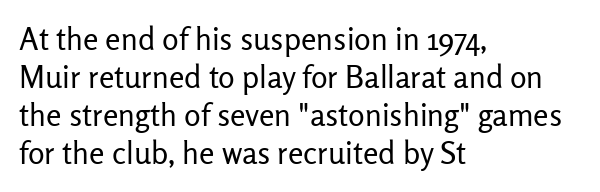
The image shows 31 px regular-weight sans-serif type, upright; set left-aligned, line spacing 1.23x, normal letter spacing, not underlined; low stroke contrast and a medium x-height.
